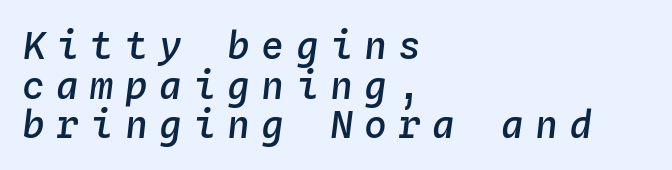
The image shows 38 px semibold type, italic (leaning right), monospaced; set left-aligned, tight line spacing (1.04x), unusually wide letter spacing (+0.3 em), not underlined; low stroke contrast and a medium x-height.
